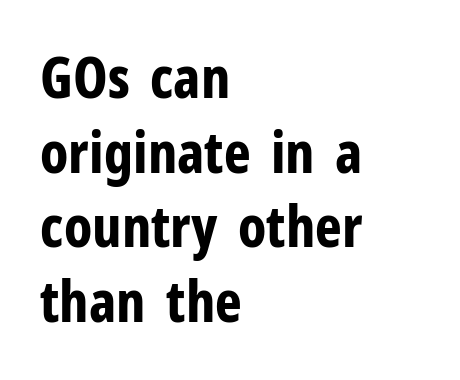
Note the varied advance widths — an 'i' is clearly narrower than an 'm'. Nothing unusual about the tracking: characters are spaced as the font intends. The space between consecutive lines is moderate. Descenders hang freely into open space.
